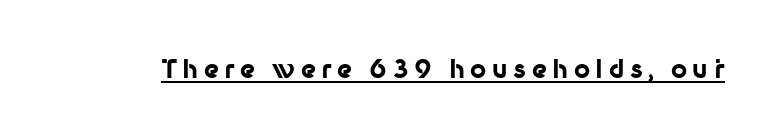
{"italic": "no", "bold": "yes", "underline": "yes", "letter_spacing": "wide", "letter_spacing_em": 0.22, "glyph_px": 25}
